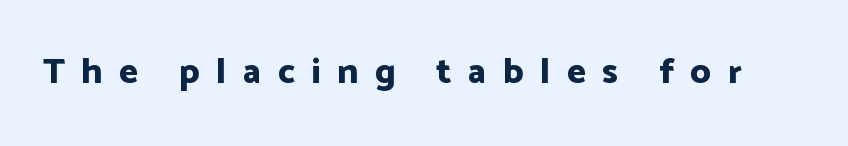
Are there feet on the stems? There aren't — it's a sans. Type without underlining. Unlike italic type, these characters show no tilt at all. The type is letterspaced generously, with wide tracking. Spacing verdict: proportional, widths tailored to each character. This is heavy type, rendered in bold.
